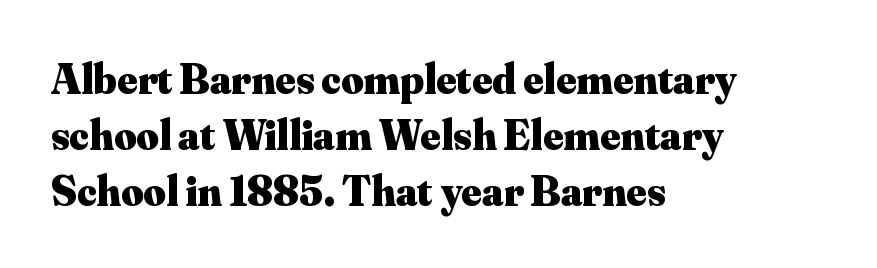
{"serif": "yes", "italic": "no", "bold": "yes", "weight": "heavy", "width": "normal", "stroke_contrast": "medium", "x_height": "small", "monospaced": "no", "underline": "no", "align": "left", "line_spacing": "normal", "line_spacing_ratio": 1.3, "letter_spacing": "normal", "letter_spacing_em": 0.0, "glyph_px": 43}
